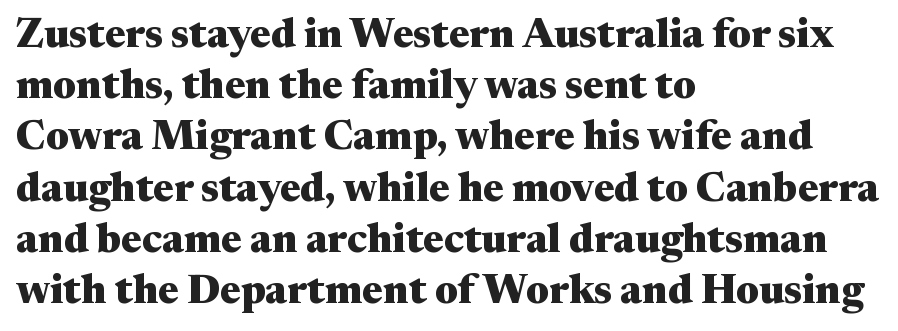
{"serif": "yes", "italic": "no", "bold": "yes", "weight": "heavy", "width": "wide", "stroke_contrast": "medium", "x_height": "medium", "monospaced": "no", "underline": "no", "align": "left", "line_spacing": "normal", "line_spacing_ratio": 1.25, "letter_spacing": "normal", "letter_spacing_em": 0.0, "glyph_px": 41}
